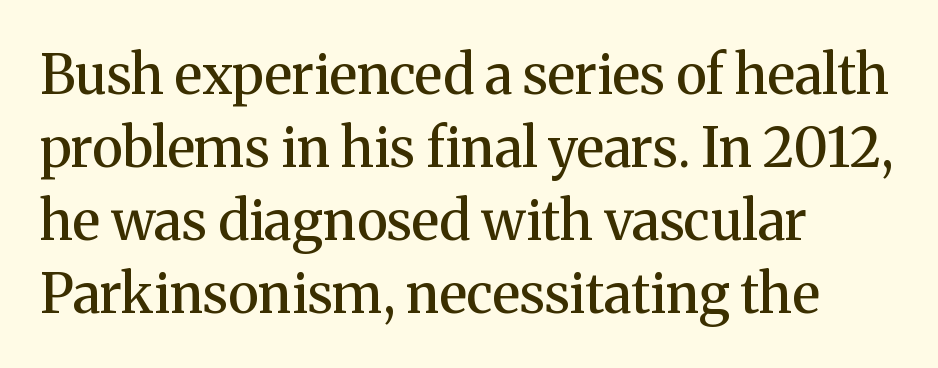
Q: Is the text bold? A: Semi-bold.
Q: Is the text italic (slanted)? A: No, it is upright.
Q: Is the typeface a serif or a sans-serif typeface? A: Serif.
Q: Is the text underlined? A: No.
Q: How is the paragraph aligned? A: Left-aligned.
Q: Is the spacing between letters normal or unusually wide? A: Normal.
Q: Is the spacing between lines tight, normal or loose? A: Normal.
Q: Width (condensed, normal, or wide)? A: Normal.
Q: Stroke contrast? A: Medium.
Q: x-height? A: Medium.
Q: Monospaced? A: No.
